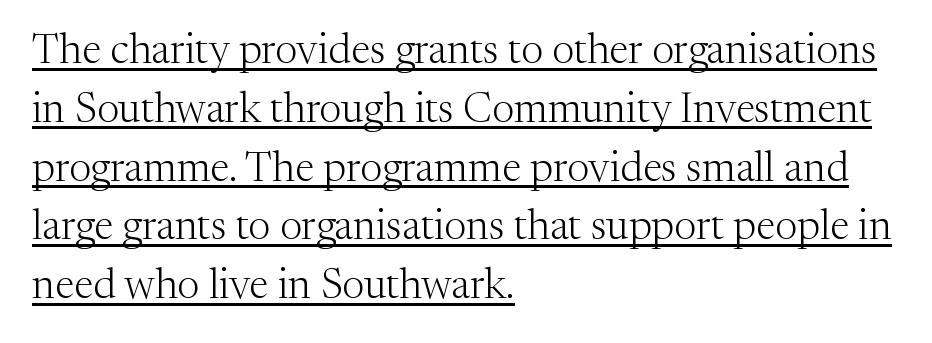
{"serif": "yes", "italic": "no", "bold": "no", "weight": "light", "width": "normal", "stroke_contrast": "medium", "x_height": "medium", "monospaced": "no", "underline": "yes", "align": "left", "line_spacing": "normal", "line_spacing_ratio": 1.4, "letter_spacing": "normal", "letter_spacing_em": 0.0, "glyph_px": 42}
